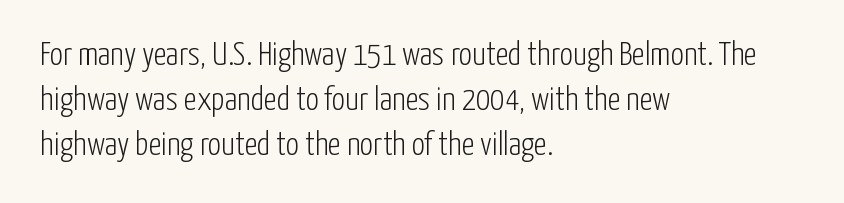
The image shows 33 px light, condensed sans-serif type, upright; set left-aligned, normal line spacing (1.37x), normal letter spacing, not underlined; low stroke contrast and a medium x-height.
